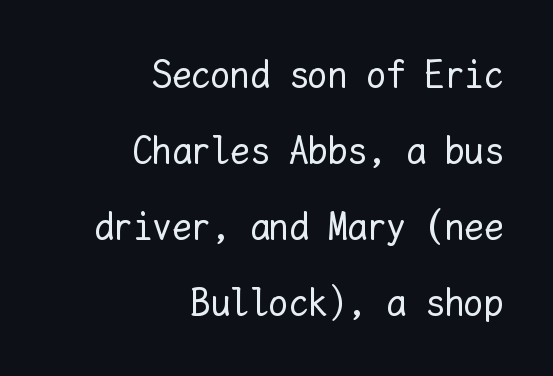
{"italic": "no", "bold": "no", "weight": "regular", "width": "normal", "stroke_contrast": "low", "x_height": "medium", "monospaced": "yes", "underline": "no", "align": "right", "line_spacing": "loose", "line_spacing_ratio": 1.95, "letter_spacing": "normal", "letter_spacing_em": 0.0, "glyph_px": 39}
